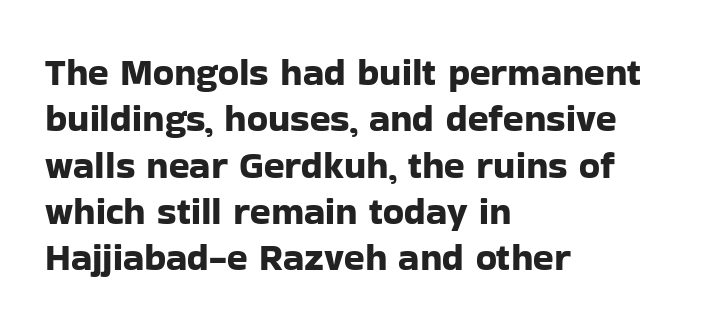
Q: Is the text italic (slanted)? A: No, it is upright.
Q: Is the typeface a serif or a sans-serif typeface? A: Sans-serif.
Q: Is the text underlined? A: No.
Q: How is the paragraph aligned? A: Left-aligned.
Q: Is the spacing between letters normal or unusually wide? A: Normal.
Q: Width (condensed, normal, or wide)? A: Normal.
Q: Stroke contrast? A: Low.
Q: x-height? A: Medium.
Q: Monospaced? A: No.
